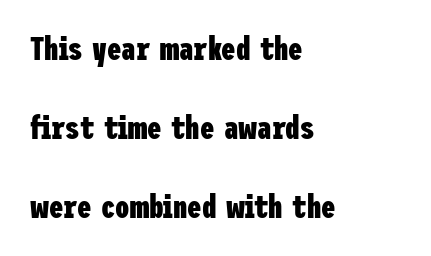
Q: Is the text bold? A: Yes.
Q: Is the text italic (slanted)? A: No, it is upright.
Q: Is the typeface a serif or a sans-serif typeface? A: Sans-serif.
Q: Is the text underlined? A: No.
Q: How is the paragraph aligned? A: Left-aligned.
Q: Is the spacing between letters normal or unusually wide? A: Normal.
Q: Is the spacing between lines tight, normal or loose? A: Loose.
Q: Width (condensed, normal, or wide)? A: Condensed.
Q: Stroke contrast? A: Low.
Q: x-height? A: Medium.
